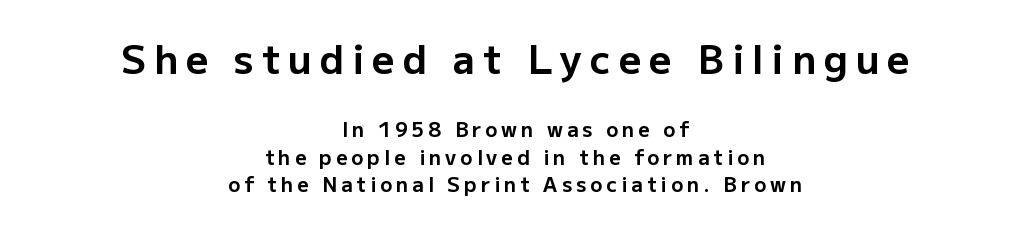
Q: Is the text bold? A: Yes.
Q: Is the text italic (slanted)? A: No, it is upright.
Q: Is the typeface a serif or a sans-serif typeface? A: Sans-serif.
Q: Is the text underlined? A: No.
Q: How is the paragraph aligned? A: Centered.
Q: Is the spacing between letters normal or unusually wide? A: Unusually wide.
Q: Is the spacing between lines tight, normal or loose? A: Normal.
Q: Which block of text is set in a larger size, the first (top) or the second (bottom)? A: The first (top) one.
Q: Width (condensed, normal, or wide)? A: Normal.
Q: Stroke contrast? A: Low.
Q: x-height? A: Medium.
Q: Monospaced? A: No.
